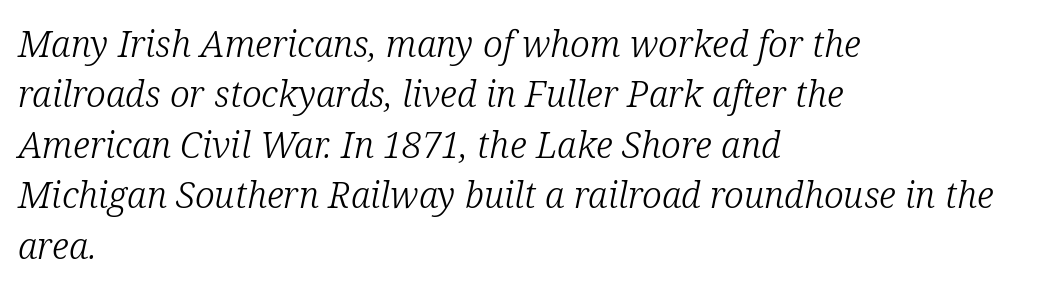
The image shows 36 px light serif type, italic (leaning right); set left-aligned, normal line spacing (1.4x), normal letter spacing, not underlined; low stroke contrast and a medium x-height.
